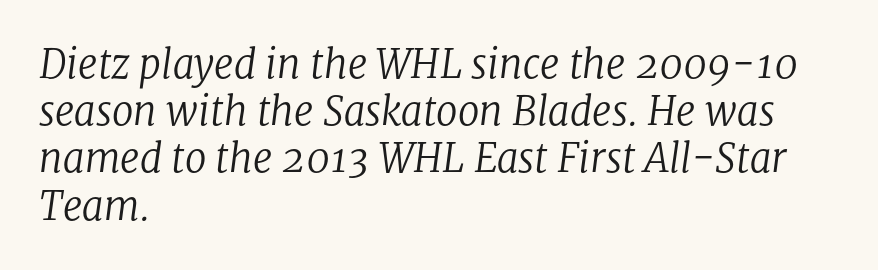
The image shows 39 px regular-weight serif type, italic (leaning right); set left-aligned, line spacing 1.21x, normal letter spacing, not underlined; low stroke contrast and a medium x-height.
